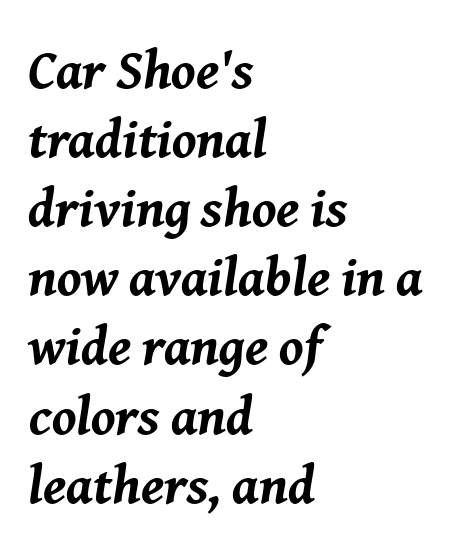
The face used here is proportionally spaced, like ordinary book or web type. Is the type slanted? Yes — the strokes lean at a clear angle. Tracking here is standard; glyphs follow each other at the usual distance. Underline: absent. Weight: bold. Is there much room between lines? A standard amount, neither cramped nor airy.
